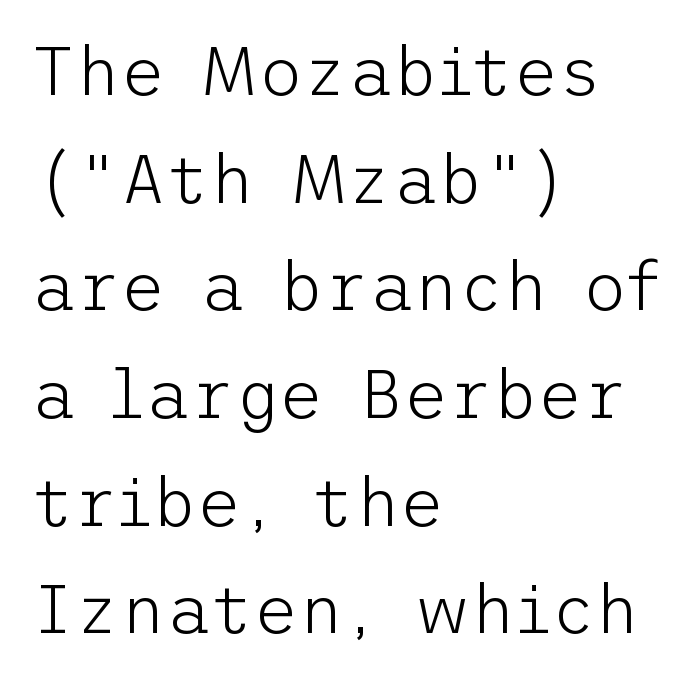
The image shows 69 px light sans-serif type, upright; set left-aligned, normal line spacing (1.56x), normal letter spacing, not underlined; low stroke contrast and a medium x-height.
